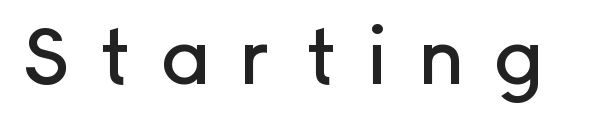
The image shows 79 px sans-serif type, upright; set unusually wide letter spacing (+0.38 em), not underlined; low stroke contrast and a medium x-height.
